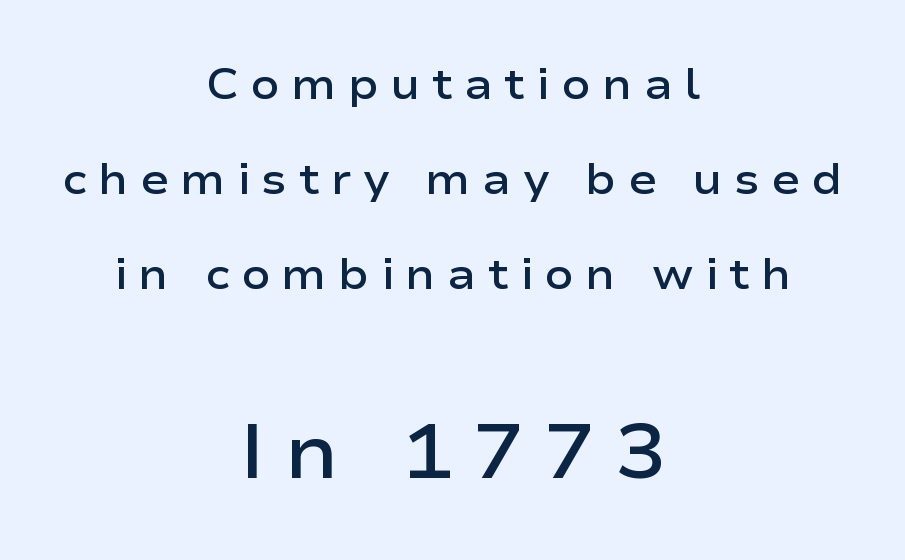
Q: Is the text bold? A: Semi-bold.
Q: Is the text italic (slanted)? A: No, it is upright.
Q: Is the typeface a serif or a sans-serif typeface? A: Sans-serif.
Q: Is the text underlined? A: No.
Q: How is the paragraph aligned? A: Centered.
Q: Is the spacing between letters normal or unusually wide? A: Unusually wide.
Q: Is the spacing between lines tight, normal or loose? A: Loose.
Q: Which block of text is set in a larger size, the first (top) or the second (bottom)? A: The second (bottom) one.
Q: Width (condensed, normal, or wide)? A: Wide.
Q: Stroke contrast? A: Low.
Q: x-height? A: Medium.
Q: Monospaced? A: No.
